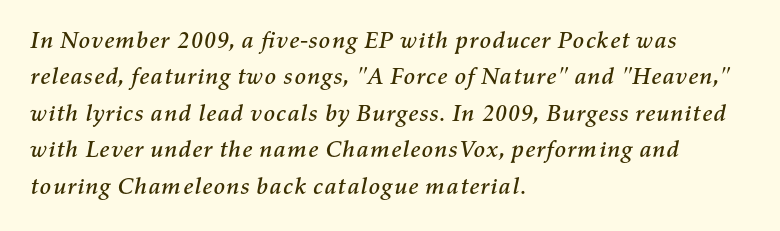
An italicized treatment has been applied to the whole sample. Layout note: lines flush left. Successive baselines arrive at the customary interval. Each word holds together tightly as a unit, with standard inter-letter gaps. The words here are not underlined.
